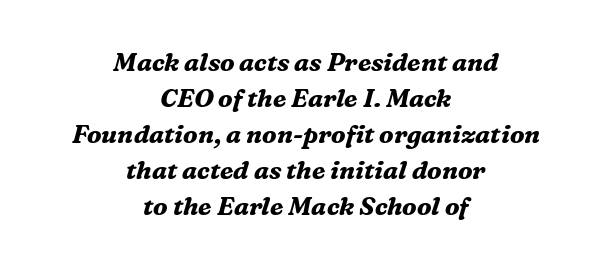
Q: Is the text bold? A: Yes.
Q: Is the text italic (slanted)? A: Yes, it leans right by about 16 degrees.
Q: Is the text underlined? A: No.
Q: How is the paragraph aligned? A: Centered.
Q: Is the spacing between letters normal or unusually wide? A: Normal.
Q: Is the spacing between lines tight, normal or loose? A: Normal.
